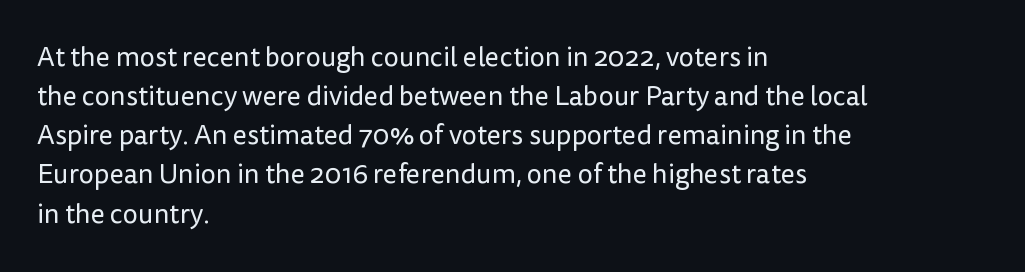
The image shows 27 px text type, upright; set left-aligned, normal line spacing (1.45x), normal letter spacing, not underlined.
